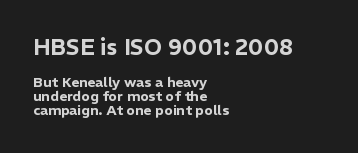
These two chunks differ in scale, with the top chunk taking the larger measure. Closely set lines give the paragraph a compact silhouette. Designer's note — italics off, roman on. The passage shown is not underscored anywhere. Words appear dense and cohesive because spacing is normal. Casual observation: everything's shoved over to the left.
